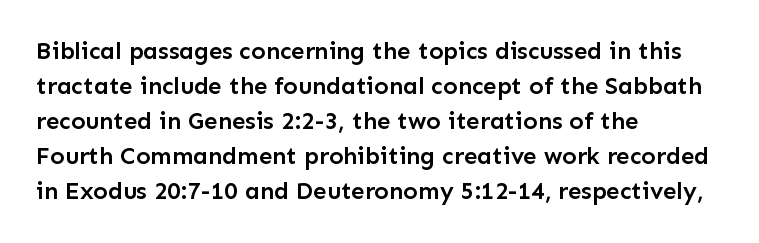
Q: Is the text bold? A: Semi-bold.
Q: Is the text italic (slanted)? A: No, it is upright.
Q: Is the text underlined? A: No.
Q: How is the paragraph aligned? A: Left-aligned.
Q: Is the spacing between letters normal or unusually wide? A: Normal.
Q: Is the spacing between lines tight, normal or loose? A: Normal.
